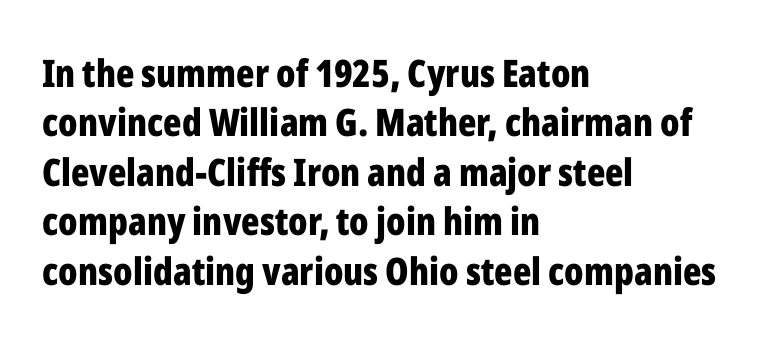
{"serif": "no", "italic": "no", "bold": "yes", "weight": "bold", "width": "condensed", "stroke_contrast": "low", "x_height": "medium", "monospaced": "no", "underline": "no", "align": "left", "line_spacing": "normal", "line_spacing_ratio": 1.3, "letter_spacing": "normal", "letter_spacing_em": 0.0, "glyph_px": 38}
